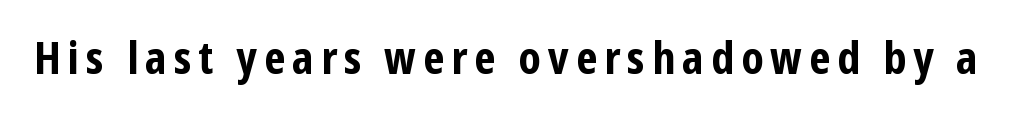
Classification — sans serif. The sample has been set heavy, in full bold. The specimen reads as upright at a glance. Bare-footed words on every line.
